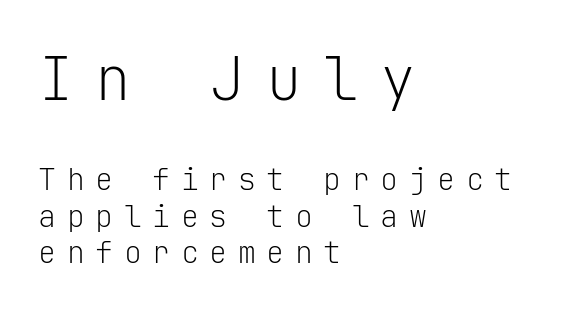
The type is letterspaced generously, with wide tracking. Visually, the top section dominates because its glyphs are scaled up. The passage shown is typed in a monospace face where columns stay perfectly aligned. This reads as an unemphasized weight, regular at the heaviest.
